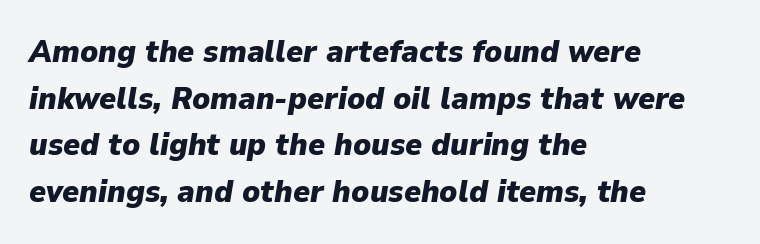
Q: Is the text bold? A: Yes.
Q: Is the text italic (slanted)? A: Yes, it leans right by about 9 degrees.
Q: Is the text underlined? A: No.
Q: How is the paragraph aligned? A: Left-aligned.
Q: Is the spacing between letters normal or unusually wide? A: Normal.
Q: Is the spacing between lines tight, normal or loose? A: Normal.
Q: Width (condensed, normal, or wide)? A: Normal.
Q: Stroke contrast? A: Low.
Q: x-height? A: Medium.
Q: Monospaced? A: No.
